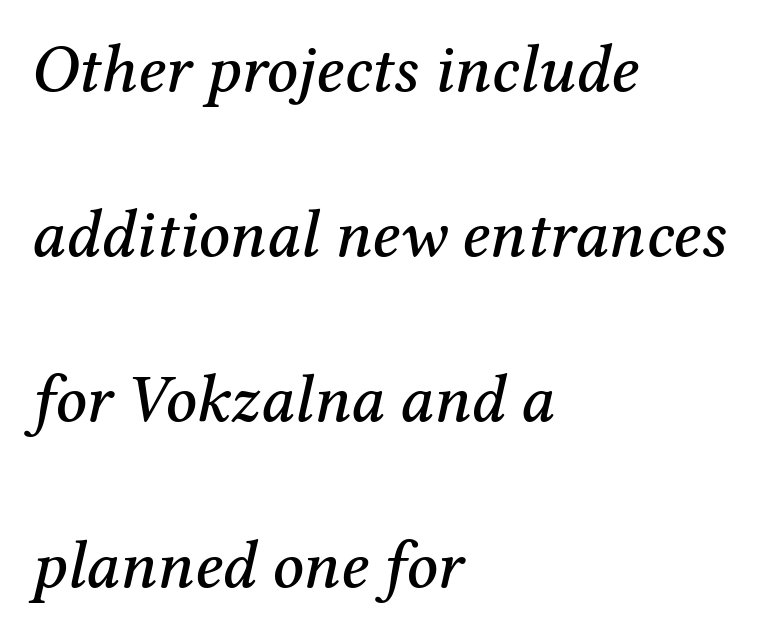
The image shows 68 px serif type, italic (leaning right); set left-aligned, loose line spacing (2.43x), normal letter spacing, not underlined; medium stroke contrast and a medium x-height.
